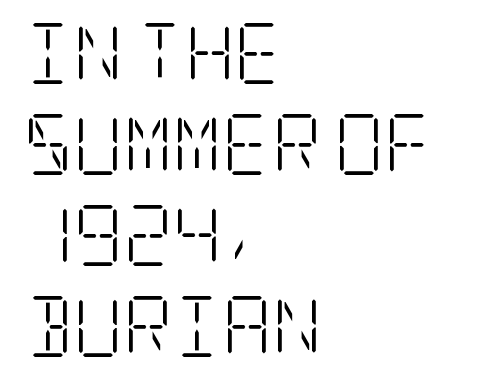
{"serif": "yes", "italic": "no", "bold": "no", "weight": "light", "width": "condensed", "stroke_contrast": "low", "x_height": "large", "underline": "no", "align": "left", "line_spacing": "normal", "line_spacing_ratio": 1.49, "letter_spacing": "normal", "letter_spacing_em": 0.0, "glyph_px": 61}
